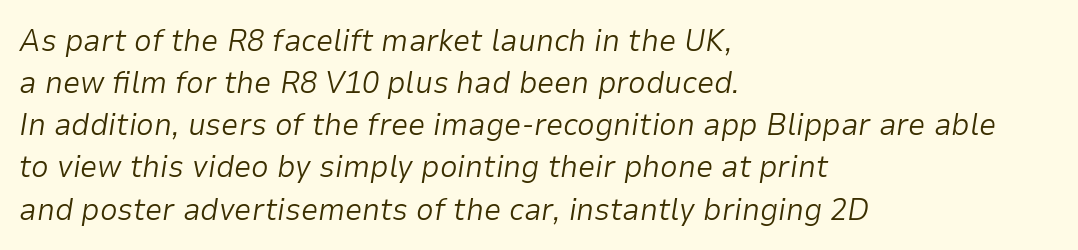
{"italic": "yes", "lean": "right", "slant_degrees": 9, "bold": "no", "weight": "light", "width": "normal", "stroke_contrast": "low", "x_height": "medium", "monospaced": "no", "underline": "no", "align": "left", "line_spacing": "normal", "line_spacing_ratio": 1.36, "letter_spacing": "normal", "letter_spacing_em": 0.0, "glyph_px": 31}
